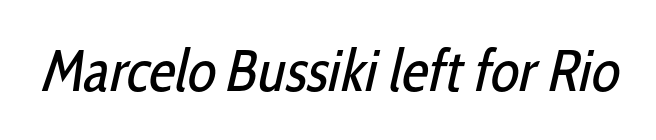
The image shows 59 px regular-weight, condensed sans-serif type; set normal letter spacing, not underlined; low stroke contrast and a medium x-height.
